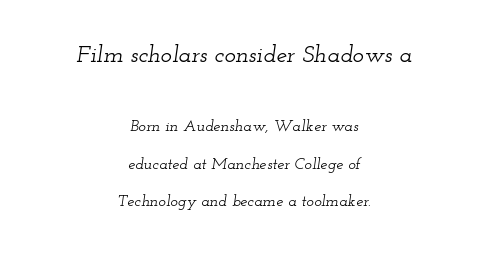
{"italic": "yes", "lean": "right", "slant_degrees": 12, "underline": "no", "align": "center", "line_spacing": "loose", "line_spacing_ratio": 2.34, "letter_spacing": "normal", "letter_spacing_em": 0.0, "larger_block": "first", "size_ratio": 1.5, "glyph_px": 24}
